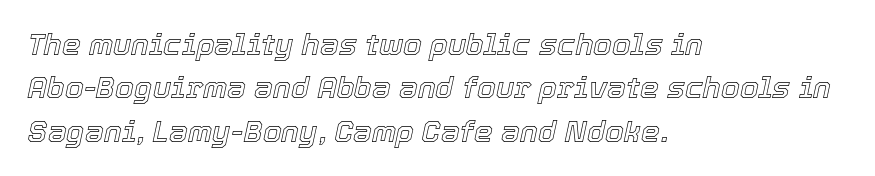
{"italic": "yes", "lean": "right", "slant_degrees": 12, "width": "normal", "x_height": "medium", "monospaced": "no", "underline": "no", "align": "left", "line_spacing": "normal", "line_spacing_ratio": 1.45, "letter_spacing": "normal", "letter_spacing_em": 0.0, "glyph_px": 30}
